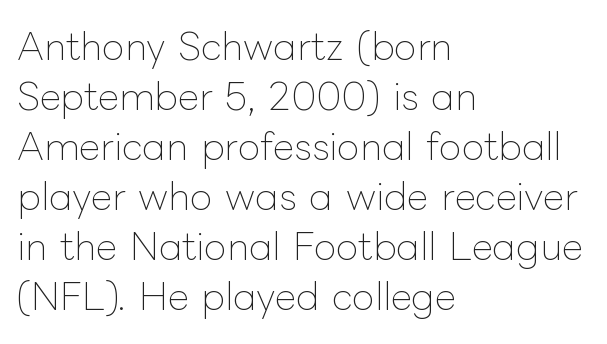
The image shows 37 px thin type, upright; set left-aligned, normal line spacing (1.35x), normal letter spacing, not underlined; low stroke contrast and a medium x-height.
